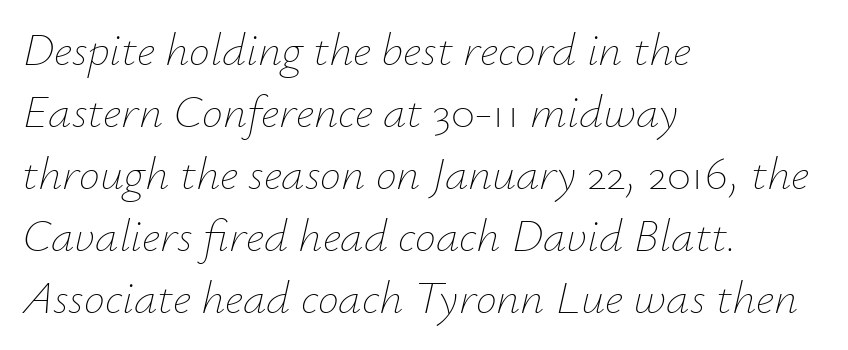
These glyphs show unthickened strokes, regular width or finer. Compared with typical paragraphs, the rows here are spaced about the same. The zone under the glyphs is completely vacant. There's an unmistakable incline to the writing here.
